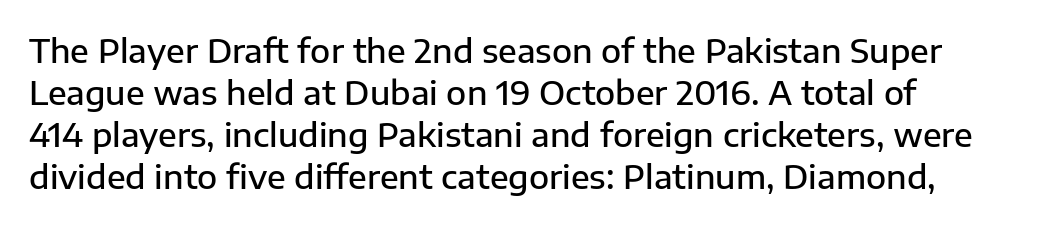
The image shows 33 px semibold sans-serif type, upright; set normal line spacing (1.27x), normal letter spacing, not underlined; low stroke contrast and a medium x-height.
